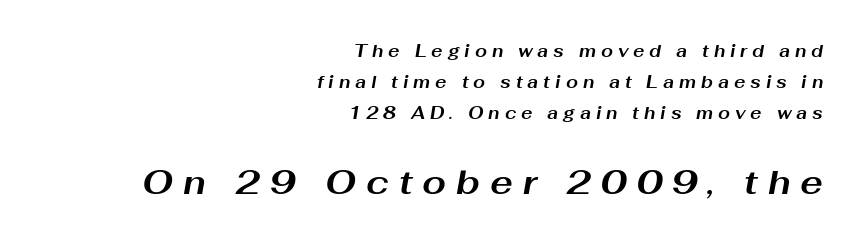
The glyphs have the mass of a bold cut. Tall strokes in this sample are angled rather than plumb. Nobody drew a line under any word here. The composition opens small and finishes big.
